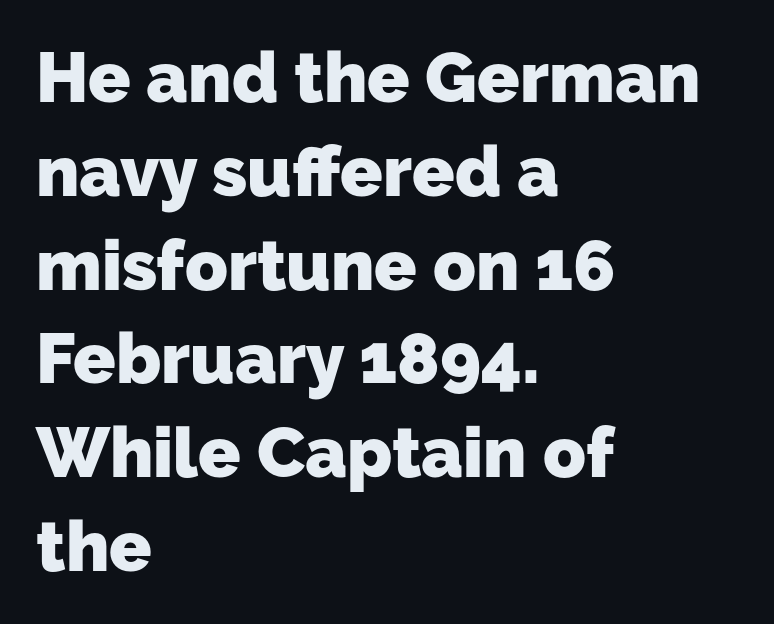
The lines are quadded left. How would I describe the line gaps? Plain and ordinary. In terms of letterspacing, this is plain default setting. Underlining? Definitely not there.
